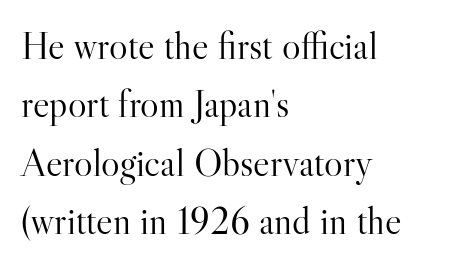
Every character sits straight up, as roman type does. Line starts are locked; line ends wander. Line spacing here is normal. Any mark beneath the type? The region is blank. The typeface has the unassuming heft of standard copy or less. These lines are rendered in a variable-pitch font.
